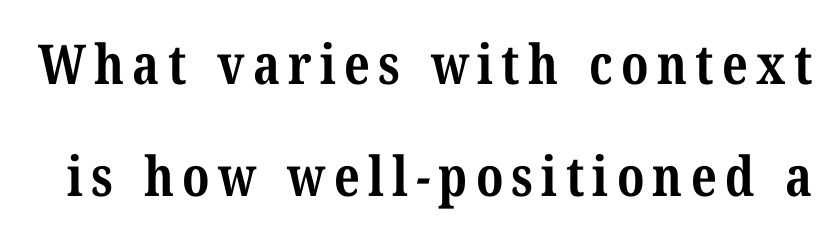
Q: Is the text bold? A: Yes.
Q: Is the typeface a serif or a sans-serif typeface? A: Serif.
Q: Is the text underlined? A: No.
Q: Is the spacing between lines tight, normal or loose? A: Loose.
Q: Width (condensed, normal, or wide)? A: Condensed.
Q: Stroke contrast? A: Medium.
Q: x-height? A: Medium.
Q: Monospaced? A: No.
